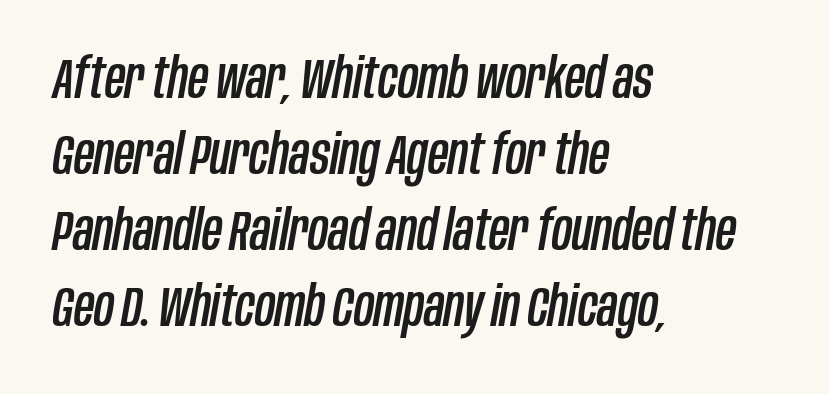
{"italic": "yes", "lean": "right", "slant_degrees": 10, "width": "condensed", "stroke_contrast": "low", "x_height": "large", "monospaced": "no", "underline": "no", "align": "left", "line_spacing": "normal", "line_spacing_ratio": 1.36, "letter_spacing": "normal", "letter_spacing_em": 0.0, "glyph_px": 56}
